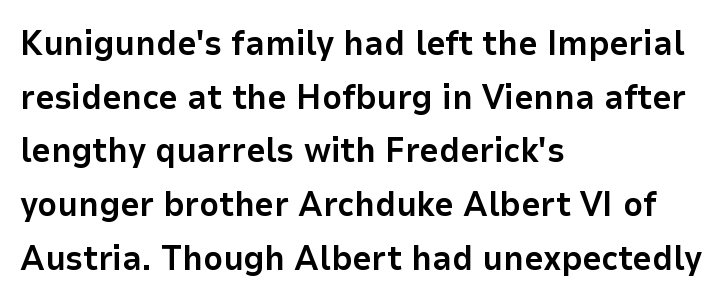
Pretty heavy lettering here — definitely bold. Is this a fixed-width face? No — the glyphs have proportional, varying widths. Does the leading feel generous? No, just average. The ragged edge is on the right, which tells us the setting is flush left. Observe the ordinary spacing: letters are neighbours, not strangers.
